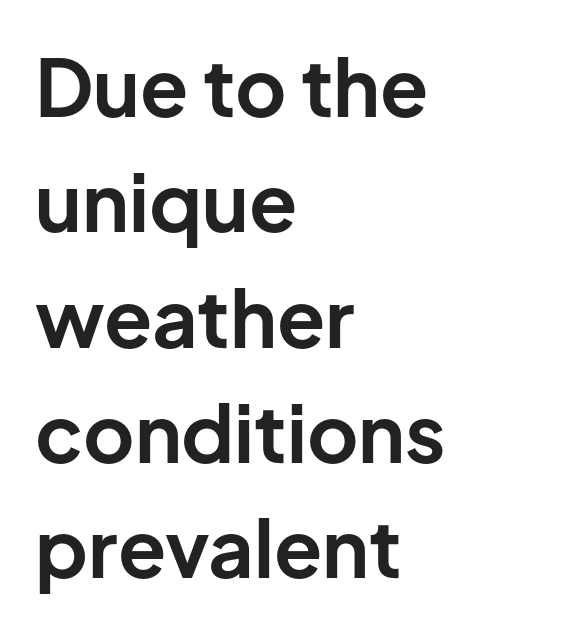
The image shows 79 px bold sans-serif type, upright; set left-aligned, normal line spacing (1.46x), normal letter spacing, not underlined; low stroke contrast and a medium x-height.
